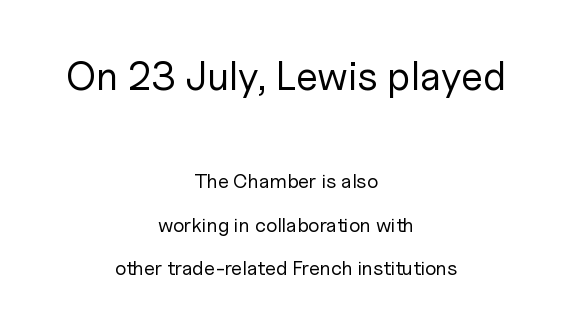
{"serif": "no", "italic": "no", "bold": "no", "weight": "regular", "width": "normal", "stroke_contrast": "low", "x_height": "medium", "monospaced": "no", "underline": "no", "align": "center", "line_spacing": "loose", "line_spacing_ratio": 2.16, "letter_spacing": "normal", "letter_spacing_em": 0.0, "larger_block": "first", "size_ratio": 2.0, "glyph_px": 40}
